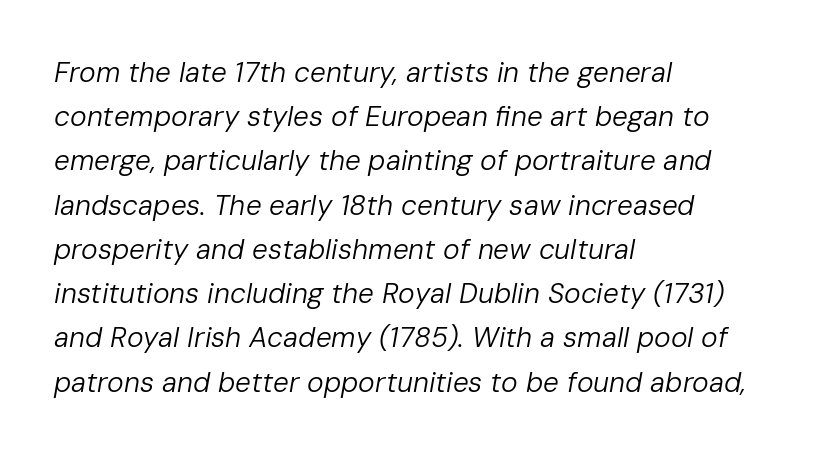
The image shows 28 px regular-weight type, italic (leaning right); set left-aligned, normal line spacing (1.58x), normal letter spacing, not underlined; low stroke contrast and a medium x-height.
